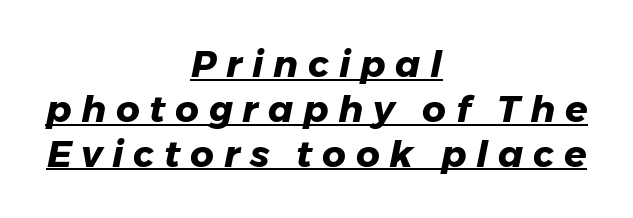
{"italic": "yes", "lean": "right", "slant_degrees": 11, "bold": "yes", "weight": "heavy", "width": "normal", "stroke_contrast": "low", "x_height": "medium", "monospaced": "no", "underline": "yes", "align": "center", "line_spacing_ratio": 1.21, "letter_spacing": "wide", "letter_spacing_em": 0.26, "glyph_px": 37}
